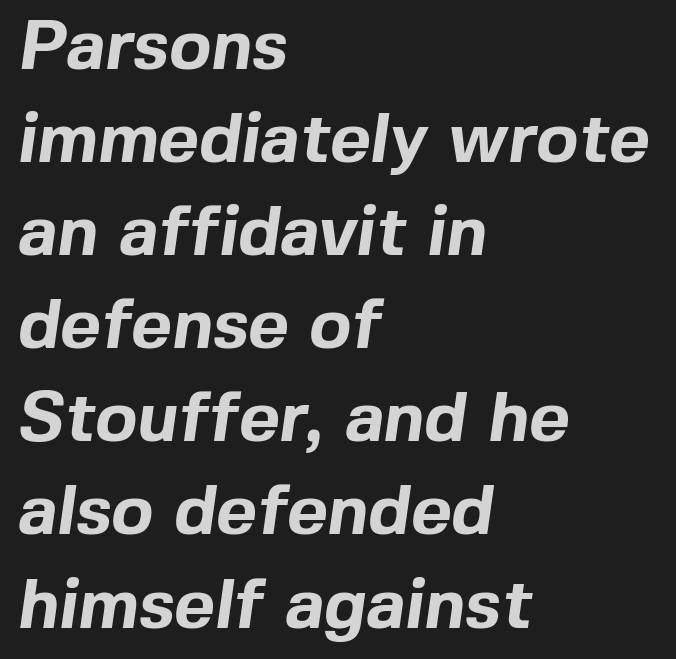
The image shows 70 px bold sans-serif type; set left-aligned, normal line spacing (1.33x), normal letter spacing, not underlined; a medium x-height.
